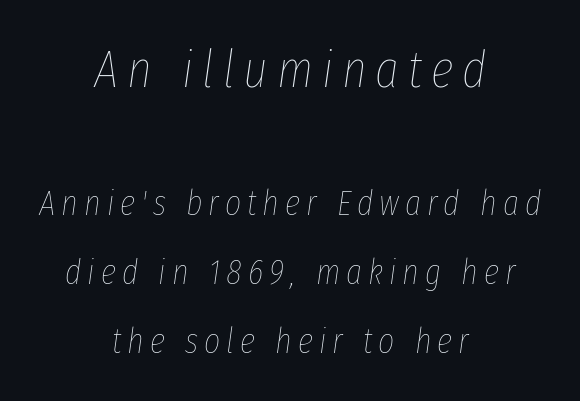
{"italic": "yes", "lean": "right", "slant_degrees": 8, "bold": "no", "weight": "thin", "width": "condensed", "stroke_contrast": "low", "x_height": "medium", "monospaced": "no", "underline": "no", "align": "center", "line_spacing": "loose", "line_spacing_ratio": 1.97, "larger_block": "first", "size_ratio": 1.49, "glyph_px": 52}
